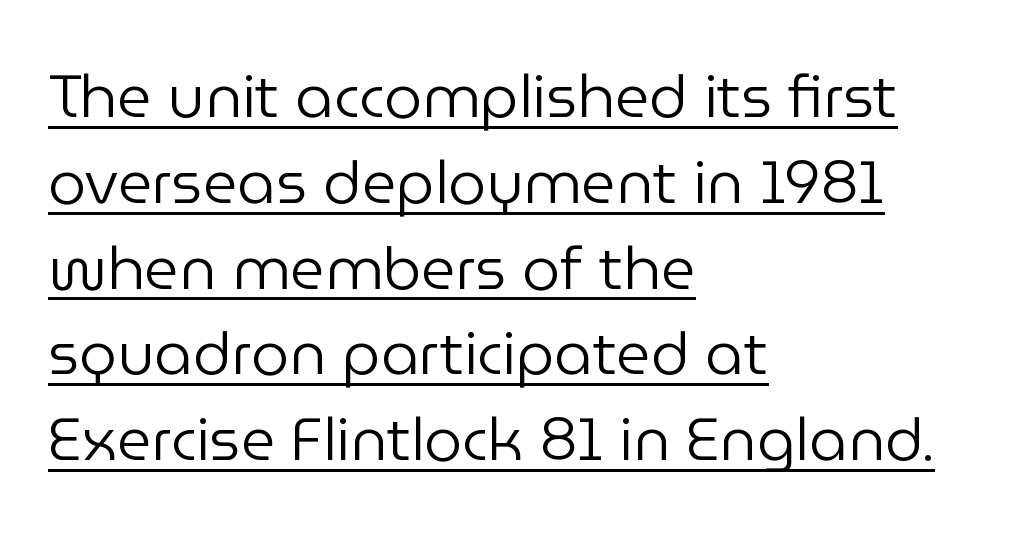
Q: Is the text bold? A: No.
Q: Is the text italic (slanted)? A: No, it is upright.
Q: Is the typeface a serif or a sans-serif typeface? A: Sans-serif.
Q: Is the text underlined? A: Yes.
Q: How is the paragraph aligned? A: Left-aligned.
Q: Is the spacing between letters normal or unusually wide? A: Normal.
Q: Is the spacing between lines tight, normal or loose? A: Normal.
Q: Width (condensed, normal, or wide)? A: Normal.
Q: Stroke contrast? A: Low.
Q: x-height? A: Medium.
Q: Monospaced? A: No.
